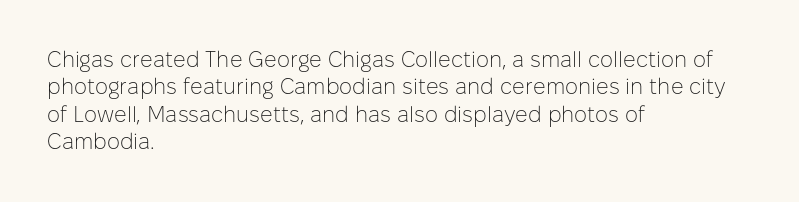
{"italic": "no", "bold": "no", "underline": "no", "align": "left", "line_spacing": "normal", "line_spacing_ratio": 1.25, "letter_spacing": "normal", "letter_spacing_em": 0.0, "glyph_px": 22}
